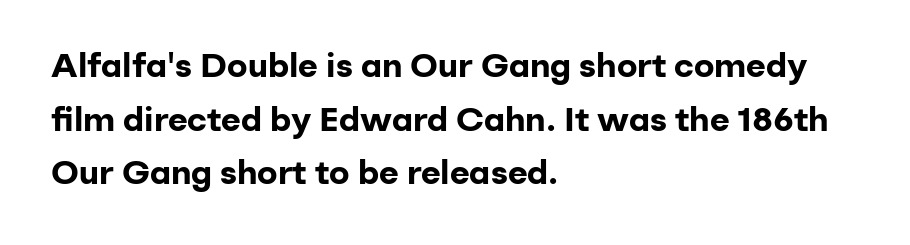
Q: Is the text bold? A: Yes.
Q: Is the text italic (slanted)? A: No, it is upright.
Q: Is the typeface a serif or a sans-serif typeface? A: Sans-serif.
Q: Is the text underlined? A: No.
Q: How is the paragraph aligned? A: Left-aligned.
Q: Is the spacing between letters normal or unusually wide? A: Normal.
Q: Is the spacing between lines tight, normal or loose? A: Normal.
Q: Width (condensed, normal, or wide)? A: Normal.
Q: Stroke contrast? A: Low.
Q: x-height? A: Medium.
Q: Monospaced? A: No.
